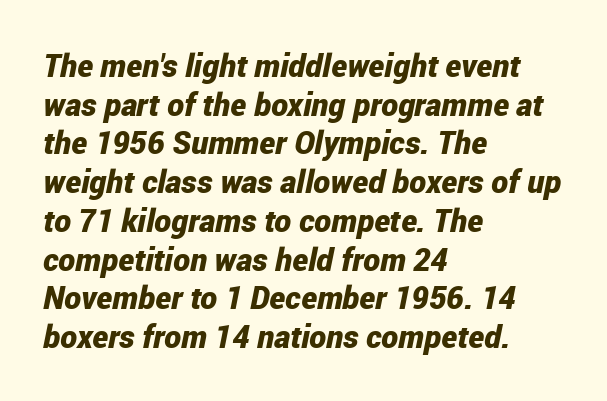
The image shows 32 px bold, condensed type, italic (leaning right); set left-aligned, line spacing 1.21x, normal letter spacing, not underlined; low stroke contrast and a medium x-height.
